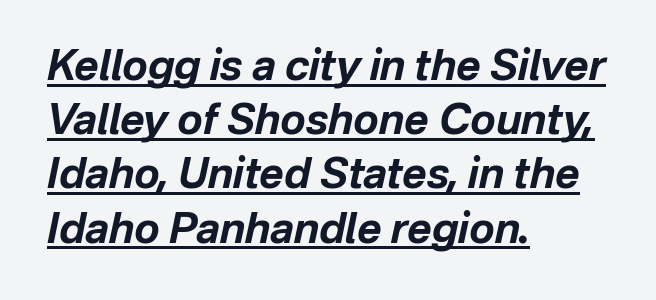
The image shows 42 px bold type, italic (leaning right); set left-aligned, normal line spacing (1.29x), normal letter spacing, underlined; low stroke contrast and a medium x-height.
